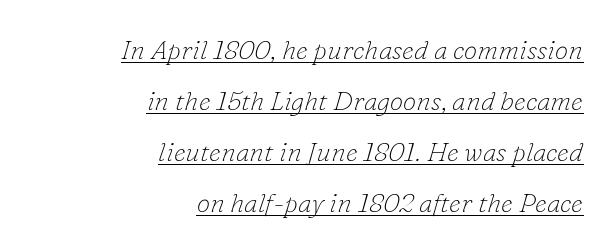
{"italic": "yes", "lean": "right", "slant_degrees": 16, "bold": "no", "underline": "yes", "align": "right", "line_spacing_ratio": 1.89, "letter_spacing": "normal", "letter_spacing_em": 0.0, "glyph_px": 27}
